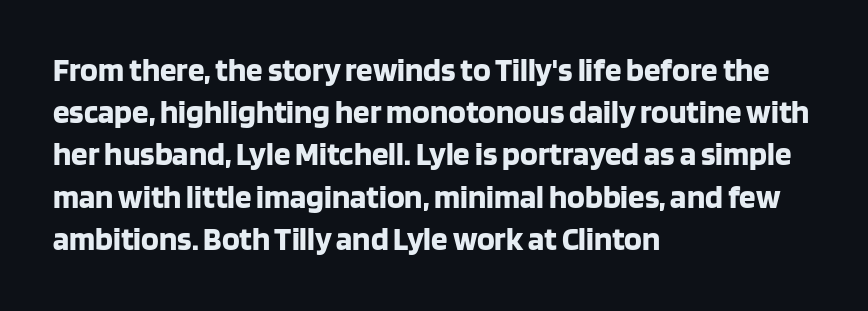
The image shows 33 px bold sans-serif type, upright; set left-aligned, normal line spacing (1.28x), normal letter spacing, not underlined; low stroke contrast and a large x-height.
